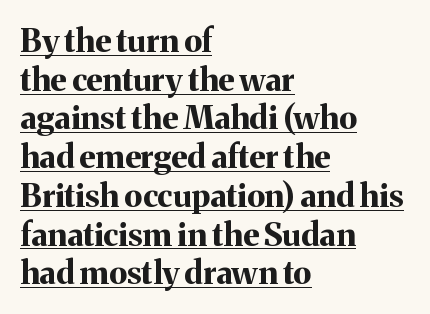
Q: Is the text bold? A: Yes.
Q: Is the text italic (slanted)? A: No, it is upright.
Q: Is the typeface a serif or a sans-serif typeface? A: Serif.
Q: Is the text underlined? A: Yes.
Q: How is the paragraph aligned? A: Left-aligned.
Q: Is the spacing between letters normal or unusually wide? A: Normal.
Q: Width (condensed, normal, or wide)? A: Normal.
Q: Stroke contrast? A: Medium.
Q: x-height? A: Medium.
Q: Monospaced? A: No.
